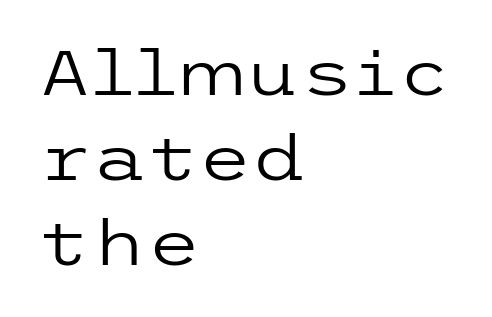
To sum up the face: it is a sans, with no serifs. Ordinary non-slanted type is in use. Each word holds together tightly as a unit, with standard inter-letter gaps. Underlining? Definitely not there.
